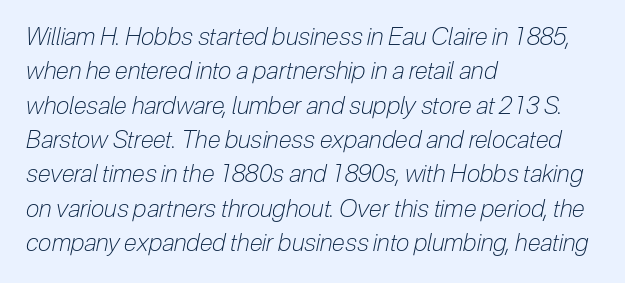
The image shows 24 px text type, italic (leaning right); set left-aligned, normal line spacing (1.43x), normal letter spacing, not underlined.
